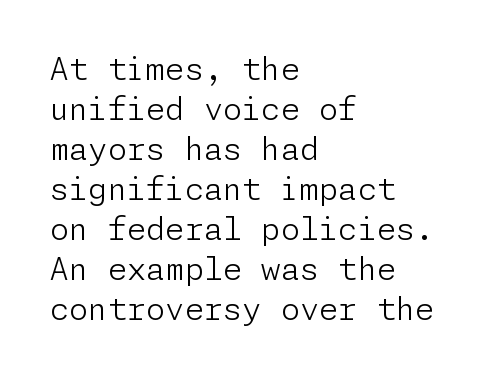
The passage shown stacks its lines at a standard gap. Descenders are the only things crossing below the line. The letterforms sit at book weight or below. Typeset ragged right — the left edge is the straight one. Designer's note — italics off, roman on. Note: no serifs on the glyphs.
